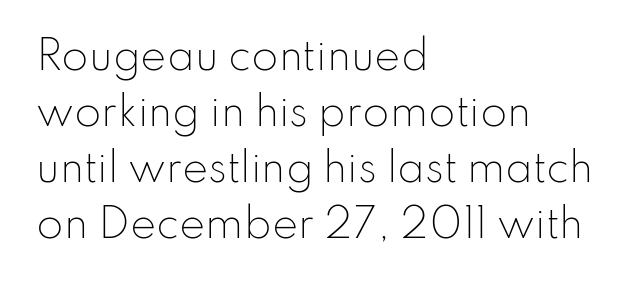
The rendering shows plain stroke endings on the letterforms — a sans-serif design. Characters remain perfectly vertical along every line. Letters have the restrained weight of plain body copy at most. A typesetter would call this leading conventional body-copy spacing. Tracking here is standard; glyphs follow each other at the usual distance. The foot of each line stays bare and open.
